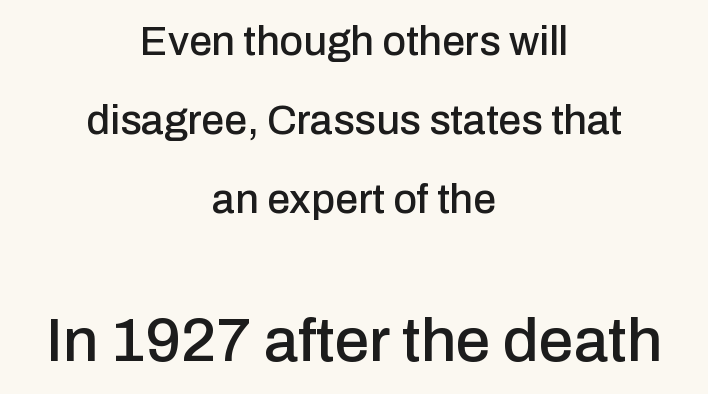
The image shows 62 px sans-serif type, upright; set centered, loose line spacing (1.93x), normal letter spacing, not underlined; the second (bottom) block is 1.51x larger; low stroke contrast and a medium x-height.
